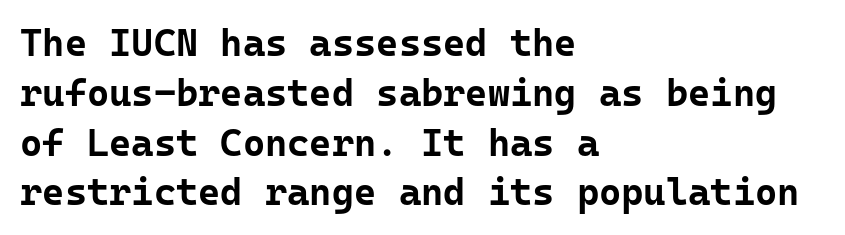
The image shows 38 px bold sans-serif type, upright, monospaced; set left-aligned, normal line spacing (1.31x), normal letter spacing, not underlined; low stroke contrast and a medium x-height.
